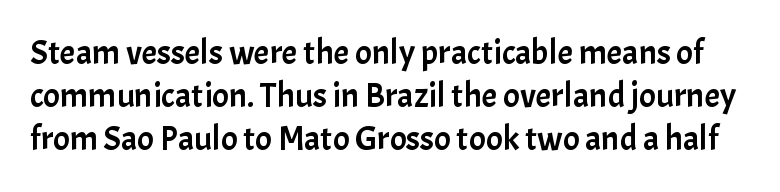
The image shows 35 px sans-serif type, upright; set line spacing 1.23x, normal letter spacing, not underlined; low stroke contrast and a medium x-height.
